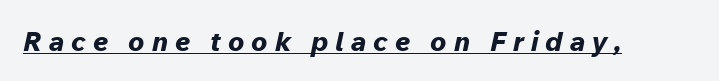
Check the space under the baseline: a stroke is drawn there. Honestly, the letter spacing is so wide it's the main thing you notice. Heavy, bold letterforms. The lettering tilts uniformly, giving the passage an italic look.
